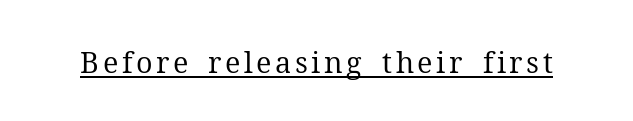
The image shows 29 px regular-weight serif type, upright; set underlined; medium stroke contrast and a medium x-height.
